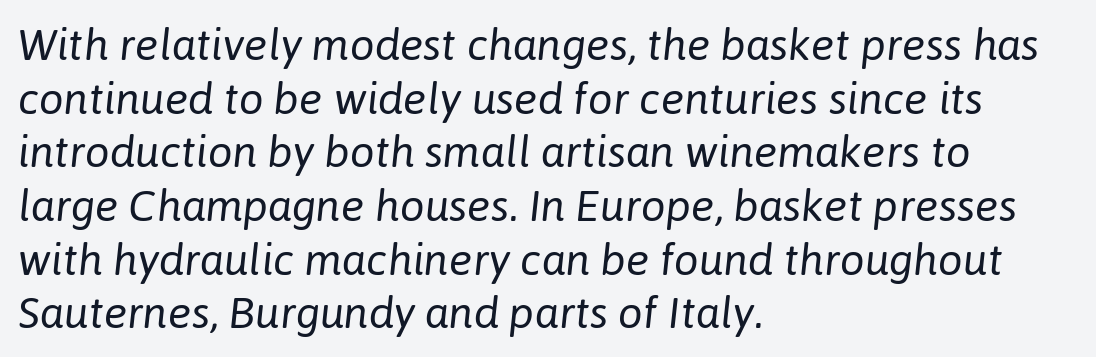
Varying glyph widths throughout — classic text-font behaviour. Alignment: flush left. In terms of posture, this sample is oblique. There is no visible air inserted between adjacent glyphs. This rendering features lettering with no underline.
